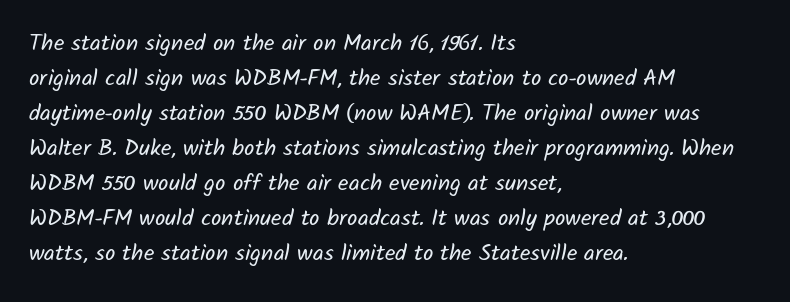
{"bold": "no", "underline": "no", "align": "left", "line_spacing": "normal", "line_spacing_ratio": 1.52, "letter_spacing": "normal", "letter_spacing_em": 0.0, "glyph_px": 23}
